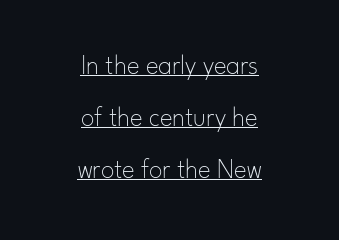
The image shows 27 px text type, upright; set centered, loose line spacing (1.93x), normal letter spacing, underlined.
